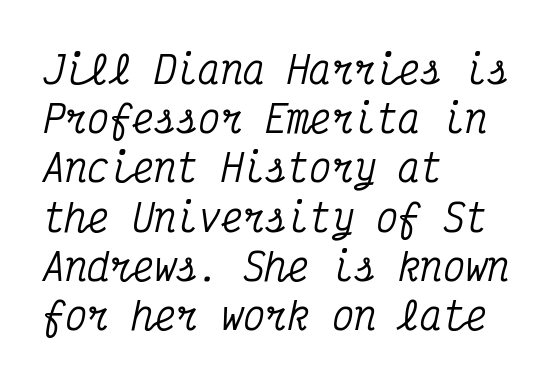
Q: Is the text italic (slanted)? A: Yes, it leans right by about 12 degrees.
Q: Is the typeface a serif or a sans-serif typeface? A: Serif.
Q: Is the text underlined? A: No.
Q: How is the paragraph aligned? A: Left-aligned.
Q: Is the spacing between letters normal or unusually wide? A: Normal.
Q: Is the spacing between lines tight, normal or loose? A: Normal.
Q: Width (condensed, normal, or wide)? A: Condensed.
Q: Stroke contrast? A: Medium.
Q: x-height? A: Medium.
Q: Monospaced? A: Yes.
